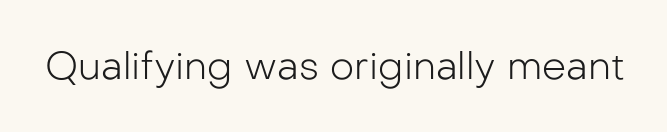
Q: Is the text bold? A: No.
Q: Is the text italic (slanted)? A: No, it is upright.
Q: Is the typeface a serif or a sans-serif typeface? A: Sans-serif.
Q: Is the text underlined? A: No.
Q: Is the spacing between letters normal or unusually wide? A: Normal.
Q: Width (condensed, normal, or wide)? A: Normal.
Q: Stroke contrast? A: Low.
Q: x-height? A: Medium.
Q: Monospaced? A: No.
